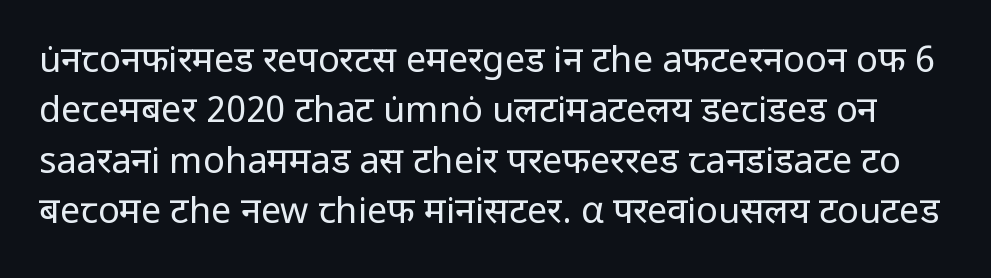
Q: Is the text bold? A: No.
Q: Is the text italic (slanted)? A: No, it is upright.
Q: Is the typeface a serif or a sans-serif typeface? A: Sans-serif.
Q: Is the text underlined? A: No.
Q: Is the spacing between letters normal or unusually wide? A: Normal.
Q: Is the spacing between lines tight, normal or loose? A: Normal.
Q: Width (condensed, normal, or wide)? A: Normal.
Q: Stroke contrast? A: Low.
Q: x-height? A: Medium.
Q: Monospaced? A: No.
